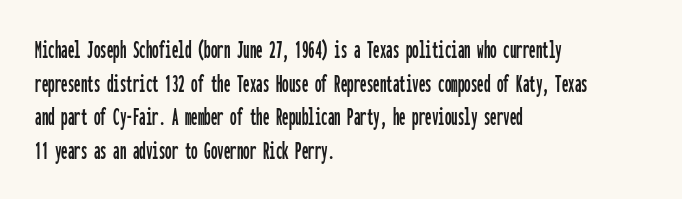
The image shows 26 px text type, upright; set left-aligned, normal line spacing (1.29x), normal letter spacing, not underlined.
